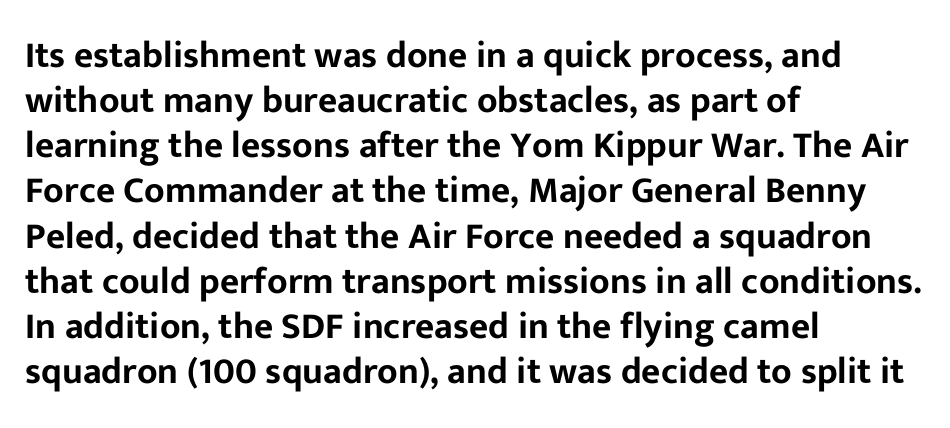
{"serif": "no", "italic": "no", "width": "normal", "stroke_contrast": "low", "x_height": "medium", "monospaced": "no", "underline": "no", "align": "left", "line_spacing_ratio": 1.22, "letter_spacing": "normal", "letter_spacing_em": 0.0, "glyph_px": 37}
